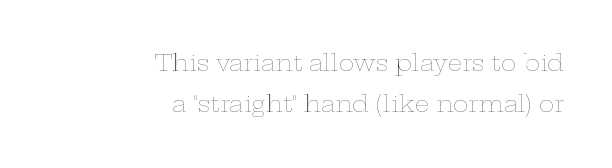
Q: Is the text bold? A: No.
Q: Is the text italic (slanted)? A: No, it is upright.
Q: Is the text underlined? A: No.
Q: How is the paragraph aligned? A: Right-aligned.
Q: Is the spacing between letters normal or unusually wide? A: Normal.
